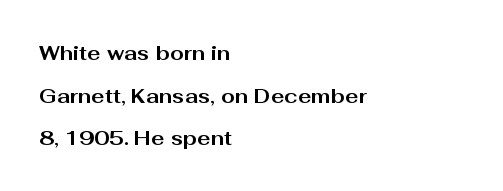
{"italic": "no", "bold": "yes", "underline": "no", "align": "left", "line_spacing": "loose", "line_spacing_ratio": 2.13, "letter_spacing": "normal", "letter_spacing_em": 0.0, "glyph_px": 20}
